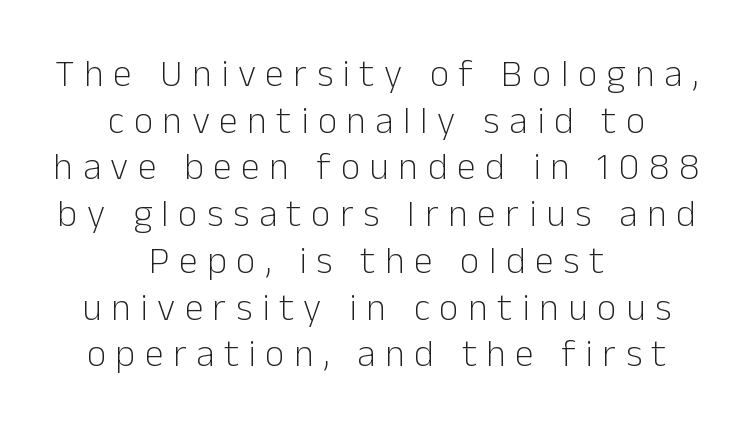
Anything drawn beneath the words? Only blank space. The weight tops out at a normal text grade. Is this a fixed-width face? No — the glyphs have proportional, varying widths. Neither beginnings nor endings align; midpoints do.
